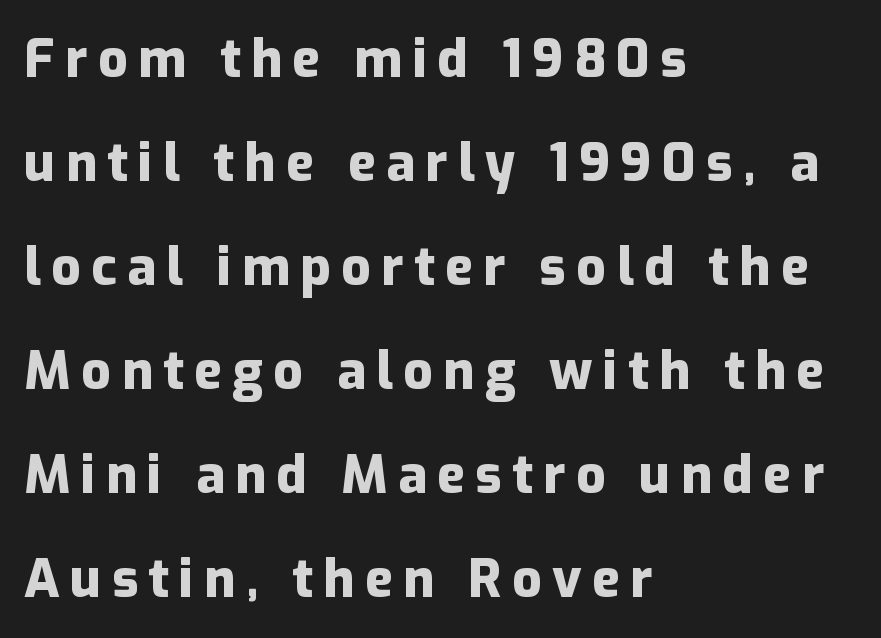
The face used here is a sans, in the tradition of grotesques and geometrics. A typesetter would call this proportional, since set widths differ per character. The rendering anchors every line to the left-hand side. The characters look thick and weighty, a clear bold.
